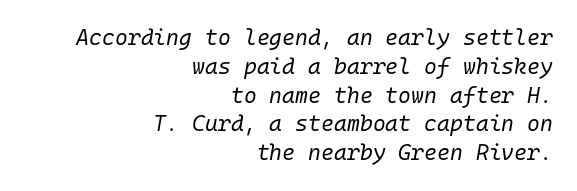
{"italic": "yes", "lean": "right", "slant_degrees": 10, "bold": "no", "underline": "no", "align": "right", "line_spacing": "normal", "line_spacing_ratio": 1.31, "letter_spacing": "normal", "letter_spacing_em": 0.0, "glyph_px": 22}
